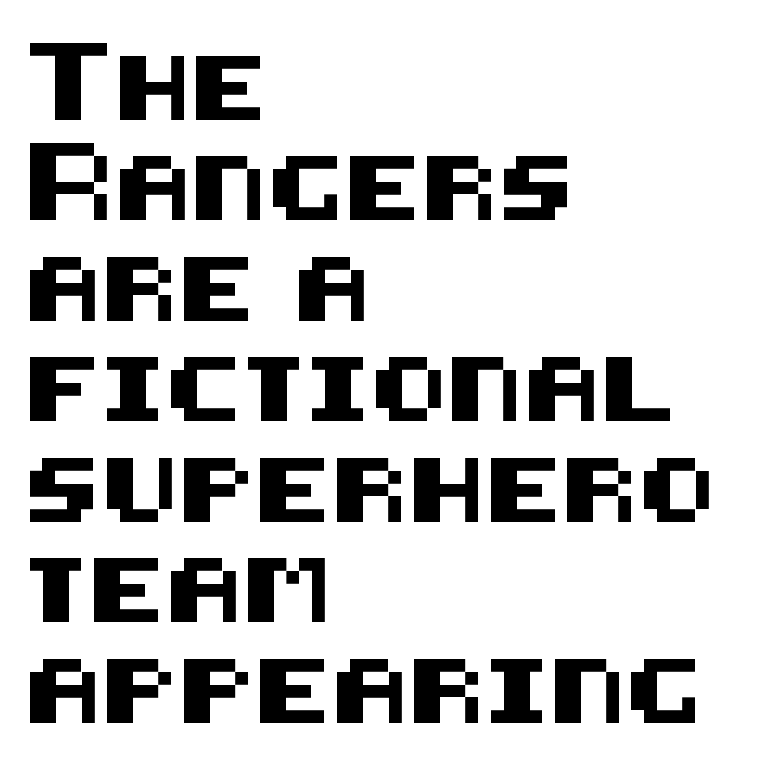
Beneath every word, the page is bare. Line starts are locked; line ends wander. Horizontal bands of white between lines are of average thickness. Grotesque or geometric, the face here clearly has no serifs. The tracking reads as untouched default to a designer's eye.
